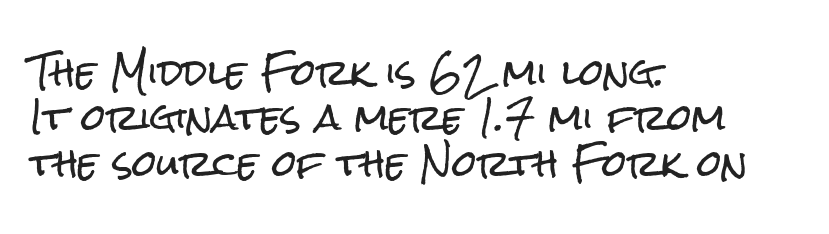
The image shows 35 px condensed sans-serif type, upright; set left-aligned, normal line spacing (1.3x), normal letter spacing, not underlined; low stroke contrast and a medium x-height.
